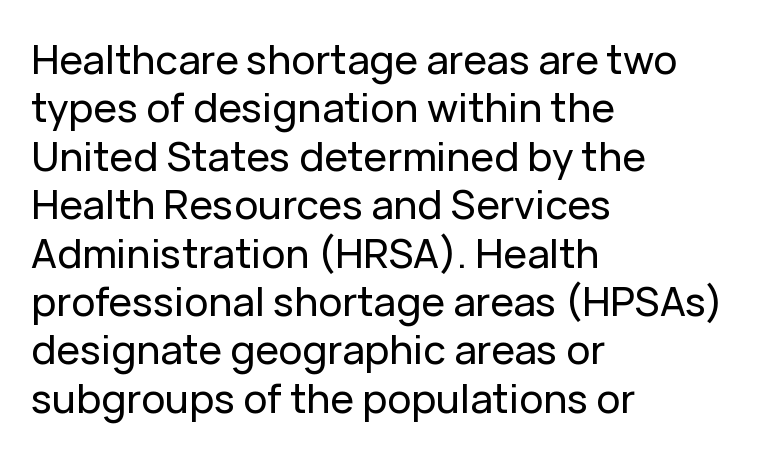
The image shows 40 px sans-serif type, upright; set left-aligned, line spacing 1.21x, normal letter spacing, not underlined; low stroke contrast and a medium x-height.
